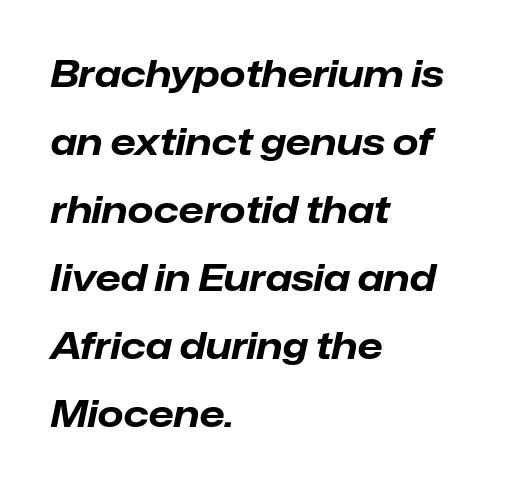
Looking at the ascenders, they clearly lean. Line starts are locked; line ends wander. Words appear dense and cohesive because spacing is normal. The letters advance in unequal steps, a hallmark of proportional type.
